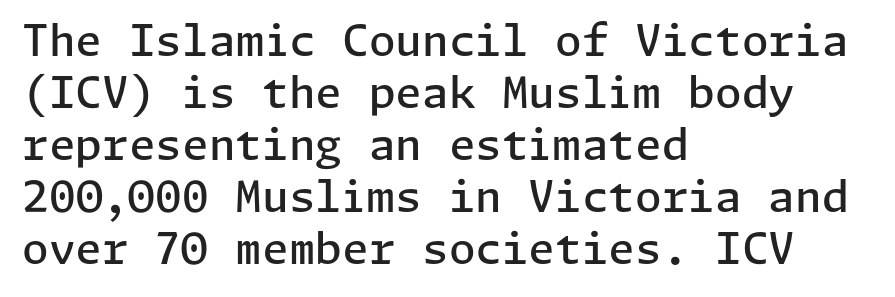
Nothing sits at the stroke ends, so this counts as sans-serif. This rendering leaves character spacing at its baseline value. The font's upright variant was chosen for this text. The rendering uses a semibold face; strokes are thickened but not to full bold. Words float on clear page, feet unadorned.
